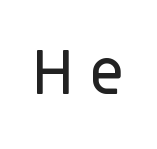
The image shows 62 px sans-serif type, upright; set unusually wide letter spacing (+0.23 em), not underlined; low stroke contrast and a large x-height.
